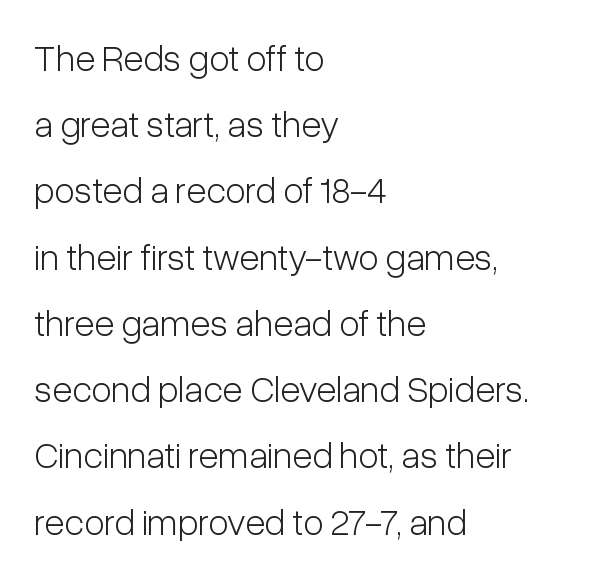
Serif or sans? Sans — the stroke terminals are bare. The face used here is rendered with its standard letterfit. The words here are not underlined. One-word summary of the alignment: left.
